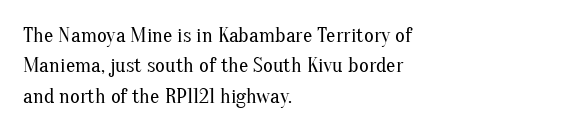
{"italic": "no", "bold": "no", "underline": "no", "align": "left", "line_spacing": "normal", "line_spacing_ratio": 1.45, "letter_spacing": "normal", "letter_spacing_em": 0.0, "glyph_px": 21}
